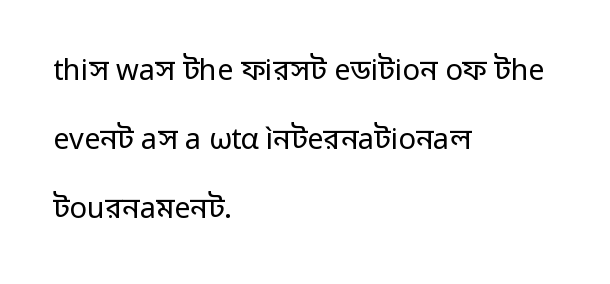
{"serif": "no", "italic": "no", "bold": "no", "weight": "regular", "width": "normal", "stroke_contrast": "low", "x_height": "medium", "monospaced": "no", "underline": "no", "align": "left", "line_spacing": "loose", "line_spacing_ratio": 2.38, "letter_spacing": "normal", "letter_spacing_em": 0.0, "glyph_px": 29}
